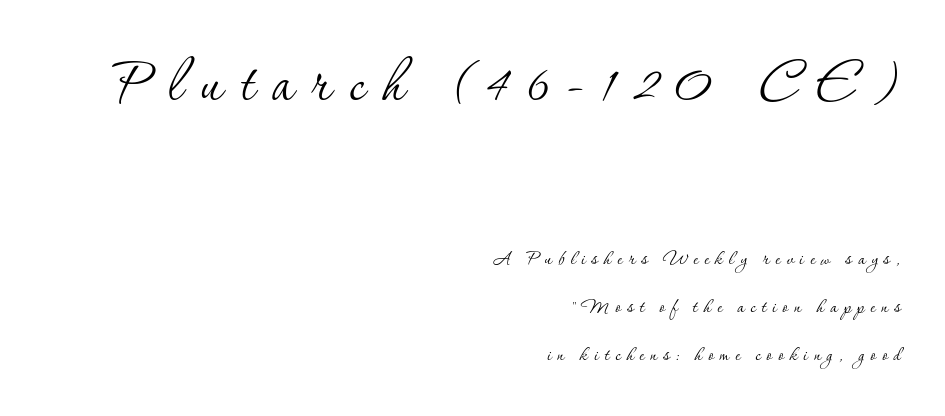
{"serif": "yes", "bold": "no", "weight": "thin", "width": "normal", "stroke_contrast": "low", "x_height": "small", "monospaced": "no", "underline": "no", "align": "right", "line_spacing": "loose", "line_spacing_ratio": 2.01, "letter_spacing": "wide", "letter_spacing_em": 0.25, "larger_block": "first", "size_ratio": 2.96, "glyph_px": 71}
